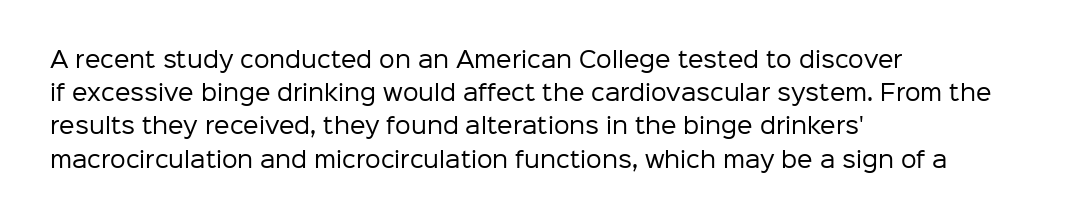
{"italic": "no", "bold": "no", "underline": "no", "align": "left", "line_spacing": "normal", "line_spacing_ratio": 1.51, "letter_spacing": "normal", "letter_spacing_em": 0.0, "glyph_px": 22}
